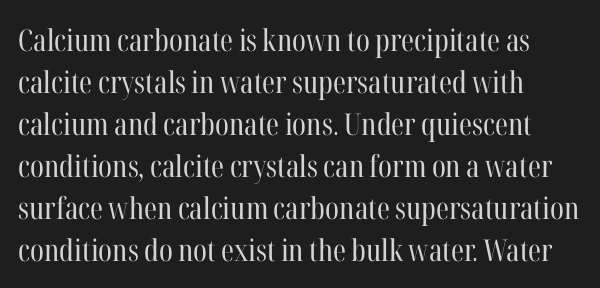
{"serif": "yes", "italic": "no", "bold": "no", "weight": "regular", "width": "condensed", "stroke_contrast": "high", "x_height": "medium", "monospaced": "no", "underline": "no", "align": "left", "line_spacing": "normal", "line_spacing_ratio": 1.4, "letter_spacing": "normal", "letter_spacing_em": 0.0, "glyph_px": 30}
